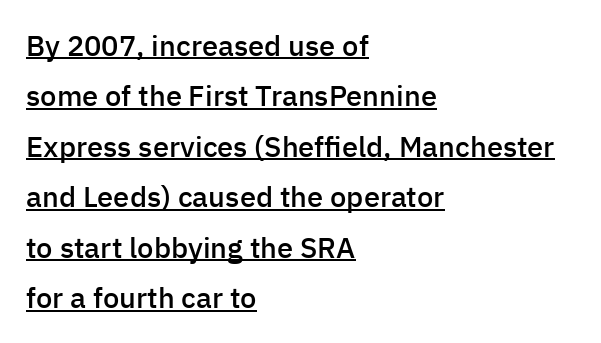
{"serif": "no", "italic": "no", "bold": "semi", "weight": "semibold", "width": "normal", "stroke_contrast": "low", "x_height": "medium", "monospaced": "no", "underline": "yes", "align": "left", "line_spacing_ratio": 1.74, "letter_spacing": "normal", "letter_spacing_em": 0.0, "glyph_px": 29}
